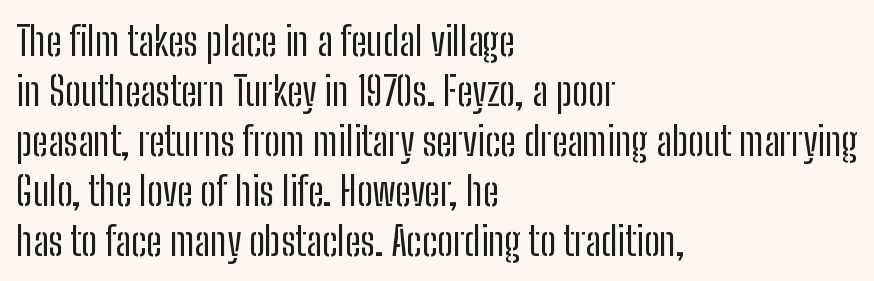
{"serif": "no", "italic": "no", "bold": "no", "weight": "regular", "width": "condensed", "stroke_contrast": "low", "x_height": "medium", "monospaced": "no", "underline": "no", "align": "left", "line_spacing": "normal", "line_spacing_ratio": 1.25, "letter_spacing": "normal", "letter_spacing_em": 0.0, "glyph_px": 40}
